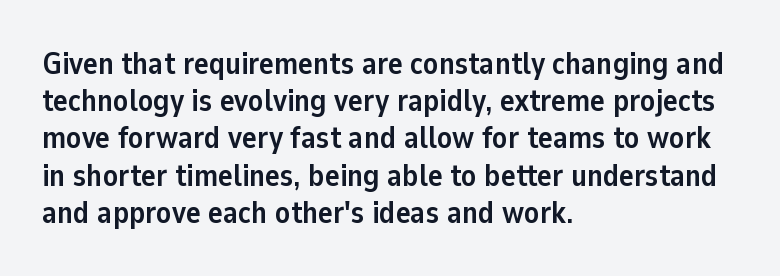
The image shows 31 px semibold sans-serif type, upright; set left-aligned, line spacing 1.2x, normal letter spacing, not underlined; low stroke contrast and a medium x-height.
